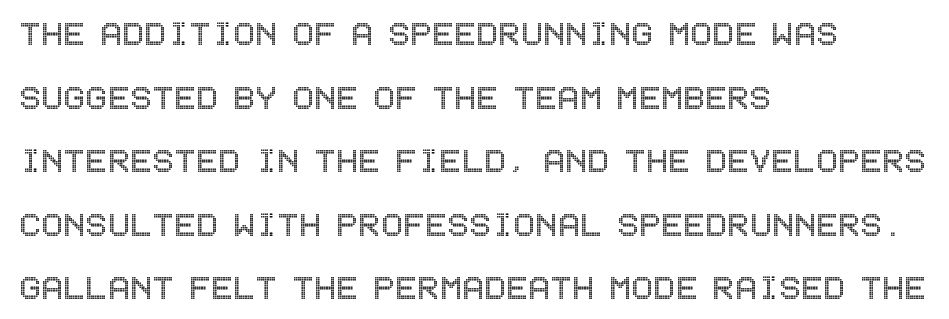
The image shows 41 px condensed type, upright; set left-aligned, normal line spacing (1.55x), normal letter spacing, not underlined; a large x-height.
